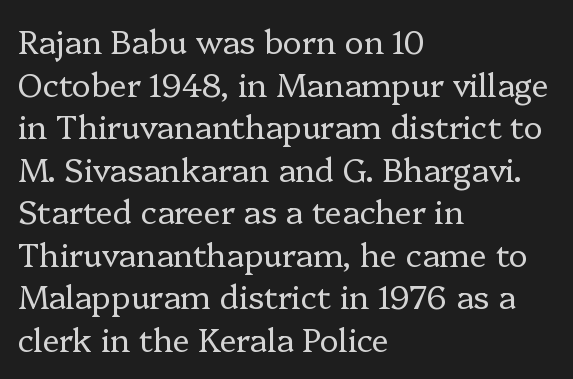
The area under the type is left untouched. Each letter's strokes conclude with small projecting serifs. The font sits on the lighter half of the weight spectrum, regular included. If you drew a line through each stem, it would be perfectly vertical. Which margin do the lines hug? The left one — the right edge is uneven. Here the glyphs are tracked normally, forming tight word shapes.
